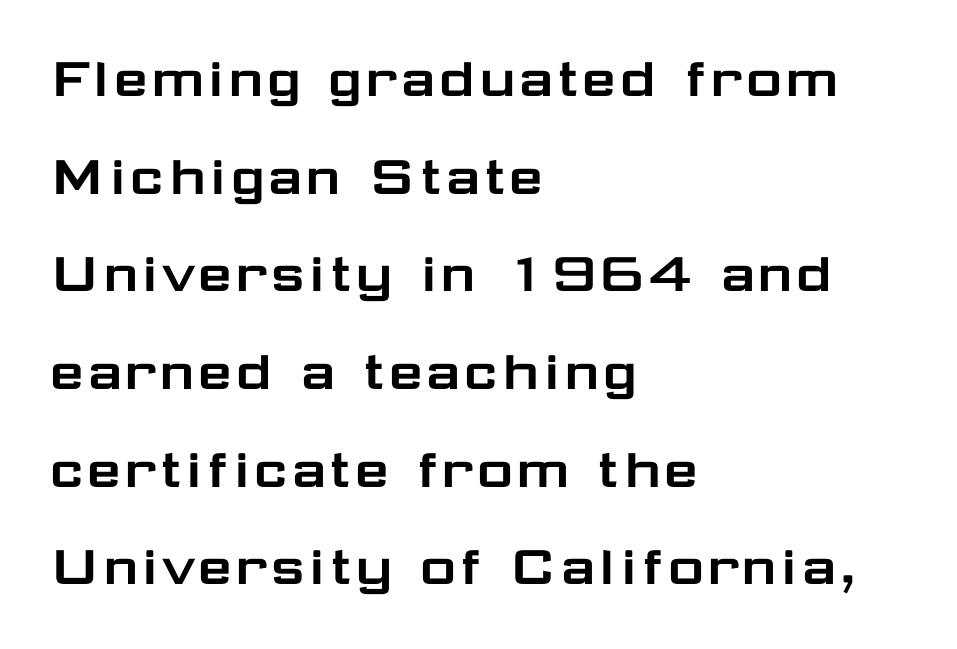
The paragraph has a hard left edge and a soft right edge. These lines were composed using upright roman letters. Looks like regular typesetting: each glyph gets only the width it needs. The lines sit at an ordinary, default distance from one another. The foot of each line stays bare and open. Each letter's strokes conclude bluntly, with no projecting serifs.
